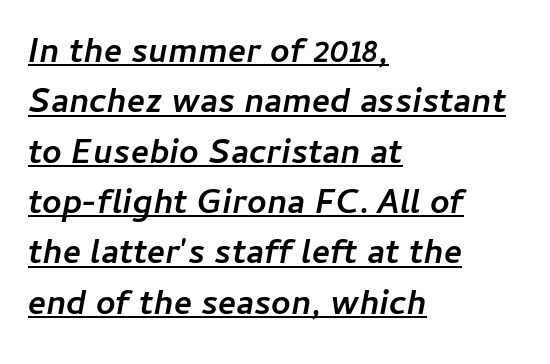
The type is set solid horizontally, with unmodified tracking. Heft: maximum for text — a bold. The rendering uses natural spacing where letterforms have individual widths. Each line starts at the same left margin while the right side varies. A typesetter would mark this as italic.
